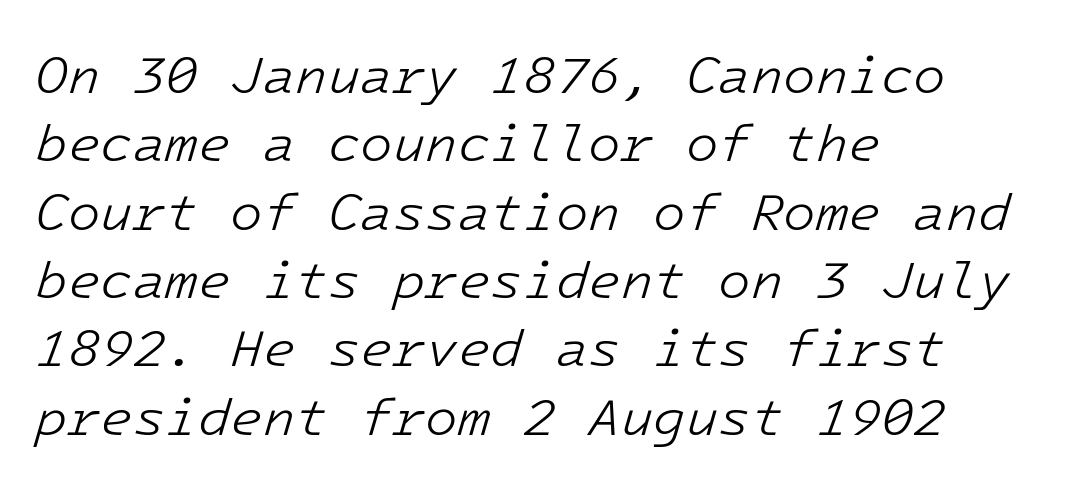
The image shows 53 px light type, italic (leaning right); set left-aligned, normal line spacing (1.29x), normal letter spacing, not underlined; low stroke contrast and a medium x-height.
